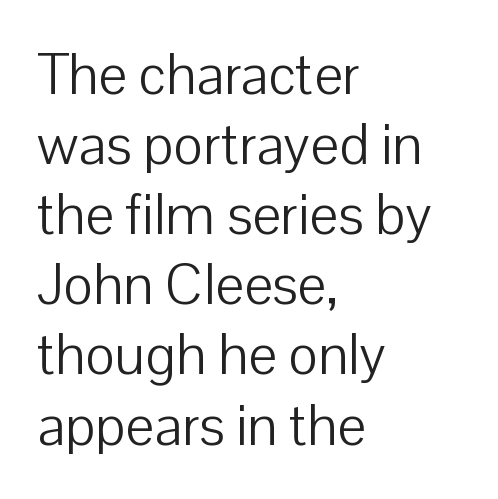
A light-to-regular cut is what we see here. Check the space under the baseline: it is left empty. Every character sits straight up, as roman type does. There is no visible air inserted between adjacent glyphs. Horizontal alignment here is leftward, the default for most running prose. No feet cap the strokes, marking this as sans-serif type.
